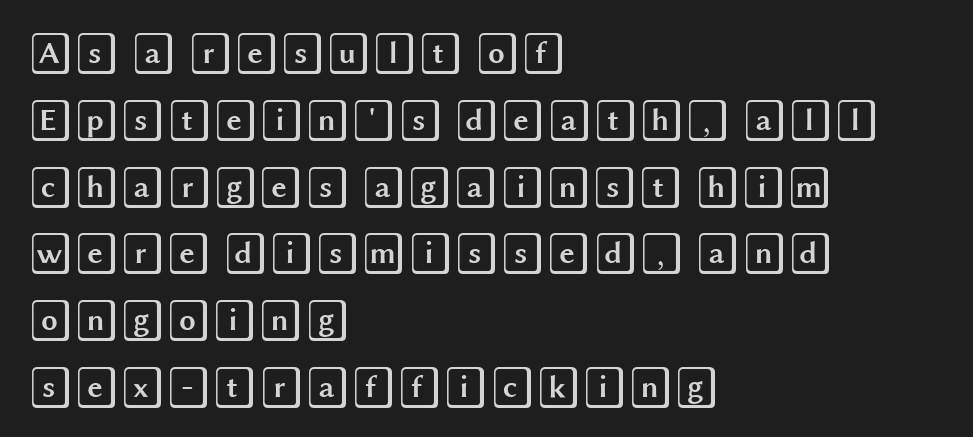
The image shows 42 px wide type, upright; set left-aligned, normal line spacing (1.59x), normal letter spacing, not underlined; a large x-height.
